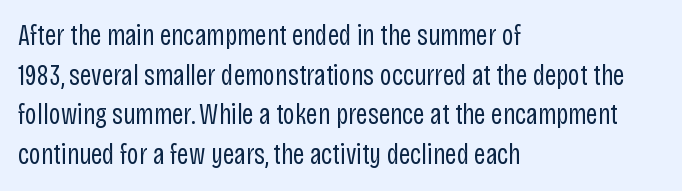
Q: Is the text bold? A: No.
Q: Is the text italic (slanted)? A: No, it is upright.
Q: Is the typeface a serif or a sans-serif typeface? A: Sans-serif.
Q: Is the text underlined? A: No.
Q: How is the paragraph aligned? A: Left-aligned.
Q: Is the spacing between letters normal or unusually wide? A: Normal.
Q: Is the spacing between lines tight, normal or loose? A: Normal.
Q: Width (condensed, normal, or wide)? A: Condensed.
Q: Stroke contrast? A: Low.
Q: x-height? A: Large.
Q: Monospaced? A: No.
